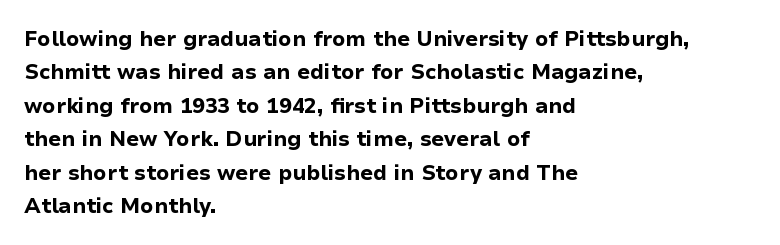
The image shows 21 px bold type, upright; set left-aligned, normal line spacing (1.59x), normal letter spacing, not underlined.
